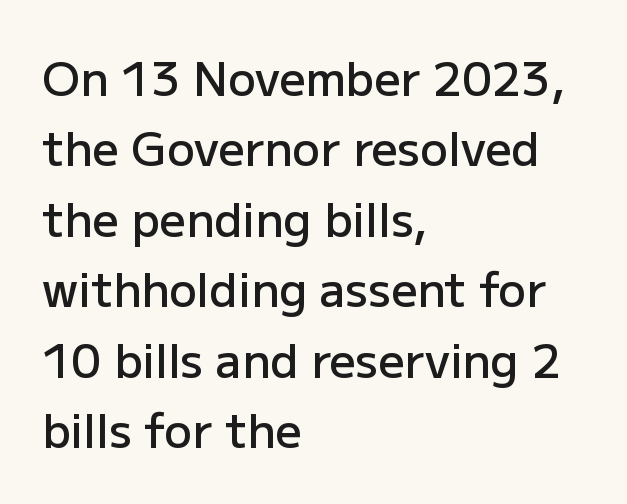
Q: Is the text bold? A: Semi-bold.
Q: Is the text italic (slanted)? A: No, it is upright.
Q: Is the typeface a serif or a sans-serif typeface? A: Sans-serif.
Q: Is the text underlined? A: No.
Q: How is the paragraph aligned? A: Left-aligned.
Q: Is the spacing between letters normal or unusually wide? A: Normal.
Q: Is the spacing between lines tight, normal or loose? A: Normal.
Q: Width (condensed, normal, or wide)? A: Normal.
Q: Stroke contrast? A: Low.
Q: x-height? A: Medium.
Q: Monospaced? A: No.
